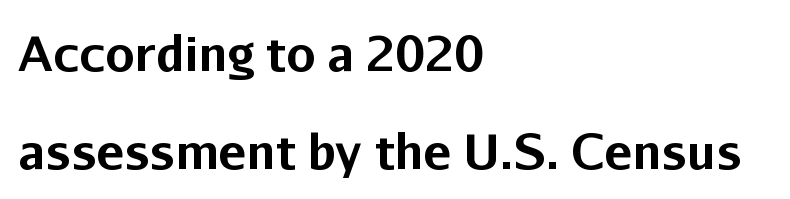
Compared with typical body copy, the letter spacing here is the same. This is the regular roman posture of the typeface. Layout note: lines flush left. Whoever set this chose breathing room over compactness in the vertical rhythm. Note the varied advance widths — an 'i' is clearly narrower than an 'm'. This sample uses a sans-serif face.
